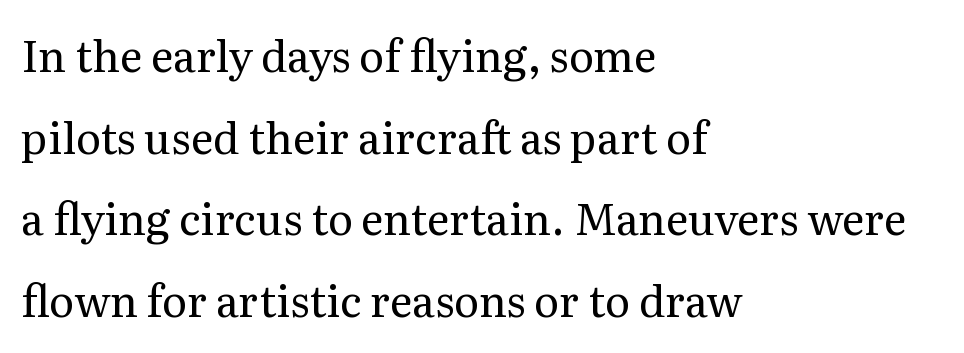
Is there any slant? The stems are plumb. This rendering leaves character spacing at its baseline value. Each stroke keeps to a modest, everyday thickness or less. Notice the wide empty band between every row — that's loose leading. Old-style or modern, the face here clearly has serifs.
